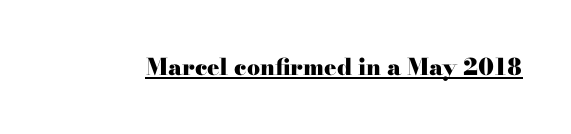
Q: Is the text bold? A: Yes.
Q: Is the text italic (slanted)? A: No, it is upright.
Q: Is the text underlined? A: Yes.
Q: Is the spacing between letters normal or unusually wide? A: Normal.
